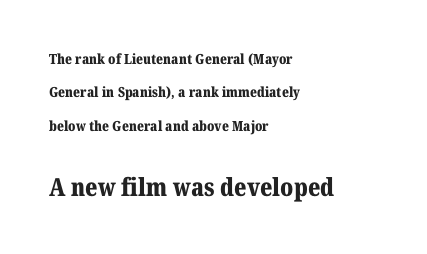
Q: Is the text bold? A: Yes.
Q: Is the text italic (slanted)? A: No, it is upright.
Q: Is the text underlined? A: No.
Q: How is the paragraph aligned? A: Left-aligned.
Q: Is the spacing between letters normal or unusually wide? A: Normal.
Q: Is the spacing between lines tight, normal or loose? A: Loose.
Q: Which block of text is set in a larger size, the first (top) or the second (bottom)? A: The second (bottom) one.
